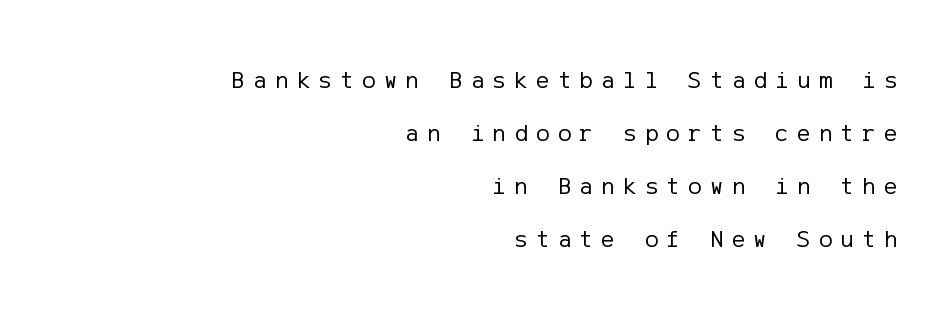
Plain, unruled lines of type. This sample trades compactness for vertical openness between lines. Does the copy run flush right? Yes — the right margin is perfectly even. Someone cranked the tracking dial way up on this one. The typography opts for an upright posture over an oblique one.
